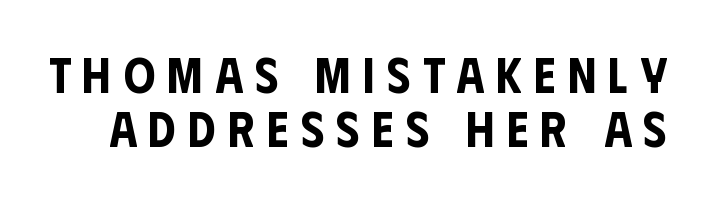
The image shows 50 px condensed sans-serif type, upright; set tight line spacing (1.08x), unusually wide letter spacing (+0.24 em), not underlined; low stroke contrast and a large x-height.
